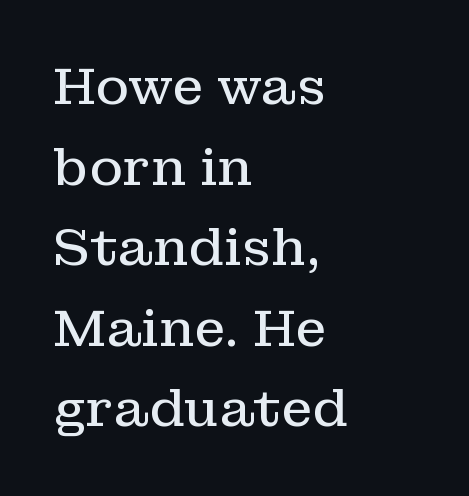
The image shows 51 px regular-weight serif type, upright; set left-aligned, normal line spacing (1.58x), normal letter spacing, not underlined; low stroke contrast and a medium x-height.
